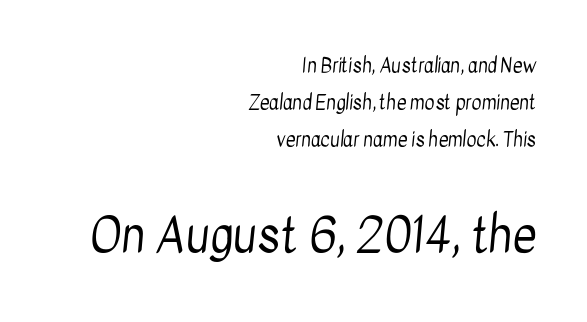
The image shows 47 px regular-weight, condensed sans-serif type; set right-aligned, loose line spacing (1.95x), normal letter spacing, not underlined; the second (bottom) block is 2.47x larger; low stroke contrast and a medium x-height.
